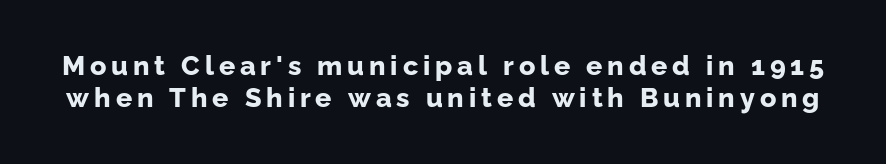
The image shows 27 px bold type, upright; set line spacing 1.19x, not underlined.
